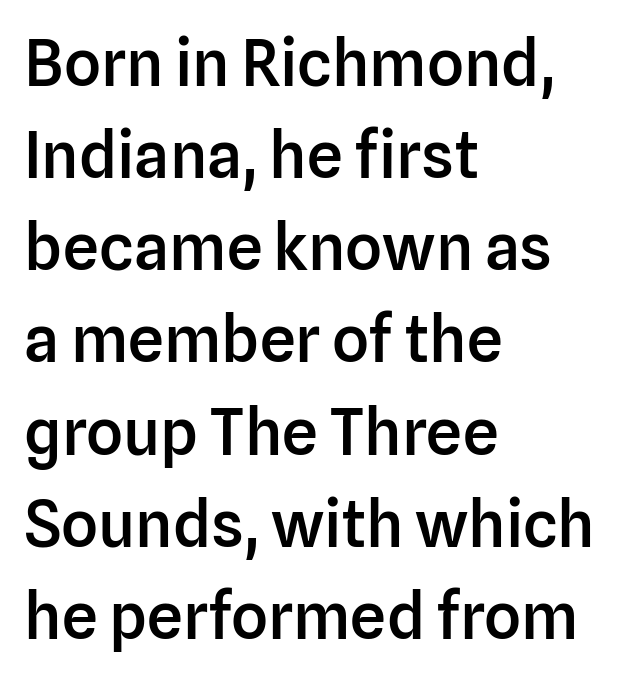
The image shows 64 px semibold sans-serif type, upright; set left-aligned, normal line spacing (1.44x), normal letter spacing, not underlined; low stroke contrast and a medium x-height.
